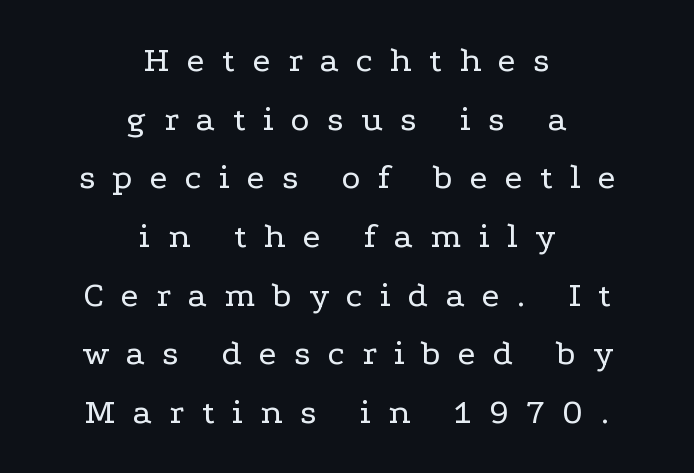
Q: Is the text bold? A: No.
Q: Is the text italic (slanted)? A: No, it is upright.
Q: Is the typeface a serif or a sans-serif typeface? A: Serif.
Q: Is the text underlined? A: No.
Q: How is the paragraph aligned? A: Centered.
Q: Is the spacing between letters normal or unusually wide? A: Unusually wide.
Q: Is the spacing between lines tight, normal or loose? A: Normal.
Q: Width (condensed, normal, or wide)? A: Wide.
Q: Stroke contrast? A: Low.
Q: x-height? A: Medium.
Q: Monospaced? A: No.
